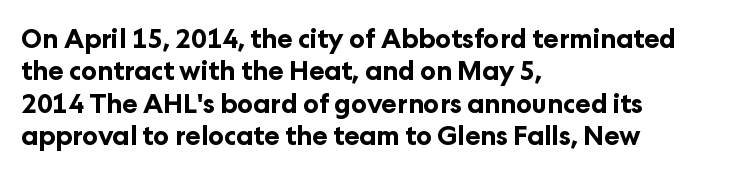
{"italic": "no", "bold": "yes", "underline": "no", "align": "left", "line_spacing": "normal", "line_spacing_ratio": 1.25, "letter_spacing": "normal", "letter_spacing_em": 0.0, "glyph_px": 26}
